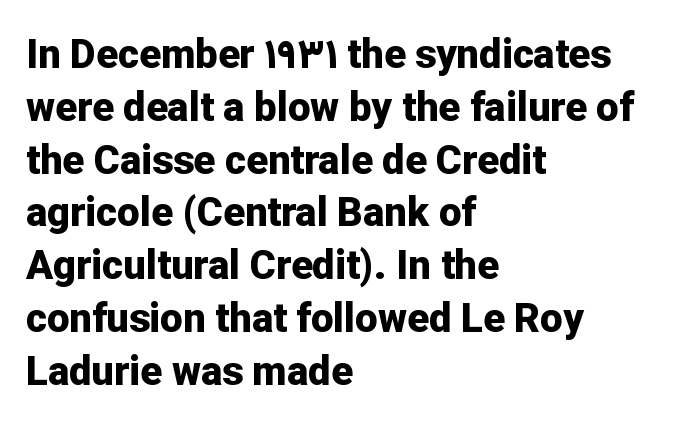
{"serif": "no", "italic": "no", "bold": "yes", "weight": "bold", "width": "normal", "stroke_contrast": "low", "x_height": "medium", "monospaced": "no", "underline": "no", "align": "left", "line_spacing": "normal", "line_spacing_ratio": 1.32, "letter_spacing": "normal", "letter_spacing_em": 0.0, "glyph_px": 40}
